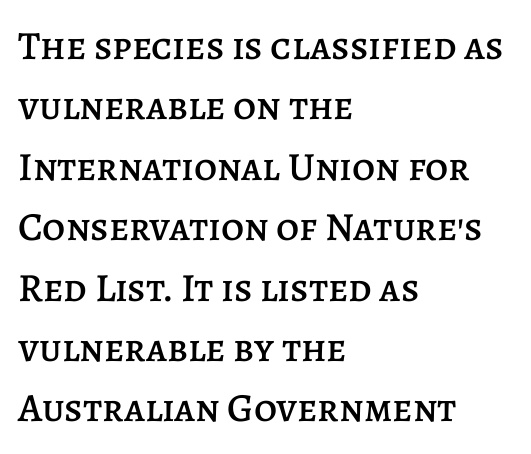
No extra tracking has been applied to these lines. The axis of the letterforms is exactly vertical. These lines are set flush left with a ragged right edge. Descenders hang freely into open space. This sample has the flowing, uneven cadence of proportional lettering.
